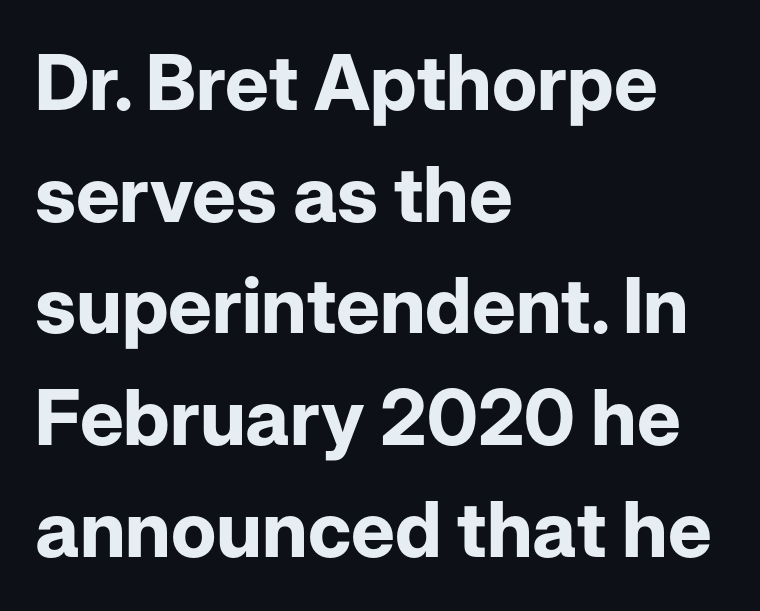
The image shows 77 px bold sans-serif type, upright; set left-aligned, normal line spacing (1.45x), normal letter spacing, not underlined; low stroke contrast and a medium x-height.
